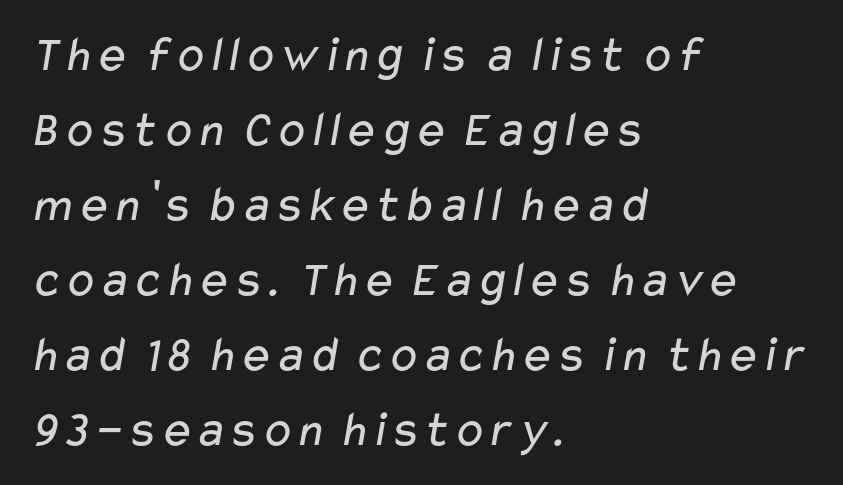
{"serif": "no", "bold": "no", "weight": "regular", "width": "wide", "stroke_contrast": "low", "x_height": "medium", "monospaced": "no", "underline": "no", "align": "left", "line_spacing": "normal", "line_spacing_ratio": 1.47, "letter_spacing": "normal", "letter_spacing_em": 0.0, "glyph_px": 51}
